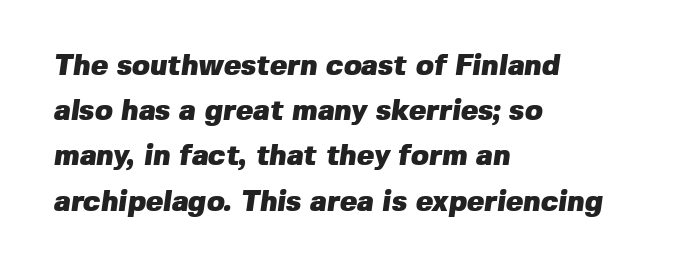
Q: Is the text bold? A: Yes.
Q: Is the typeface a serif or a sans-serif typeface? A: Sans-serif.
Q: Is the text underlined? A: No.
Q: How is the paragraph aligned? A: Left-aligned.
Q: Is the spacing between letters normal or unusually wide? A: Normal.
Q: Is the spacing between lines tight, normal or loose? A: Normal.
Q: Width (condensed, normal, or wide)? A: Normal.
Q: Stroke contrast? A: Low.
Q: x-height? A: Medium.
Q: Monospaced? A: No.
